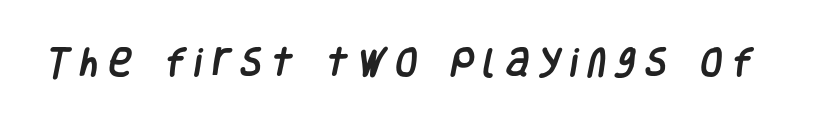
Q: Is the typeface a serif or a sans-serif typeface? A: Sans-serif.
Q: Is the text underlined? A: No.
Q: Is the spacing between letters normal or unusually wide? A: Unusually wide.
Q: Width (condensed, normal, or wide)? A: Condensed.
Q: Stroke contrast? A: Low.
Q: x-height? A: Large.
Q: Monospaced? A: No.
